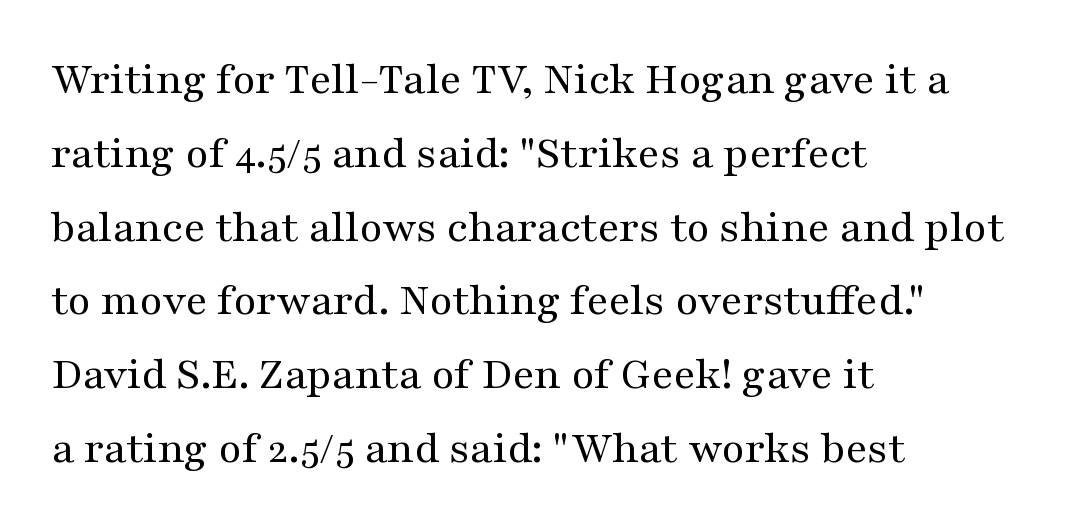
The image shows 47 px regular-weight, wide serif type, upright; set left-aligned, normal line spacing (1.57x), normal letter spacing, not underlined; medium stroke contrast and a medium x-height.
